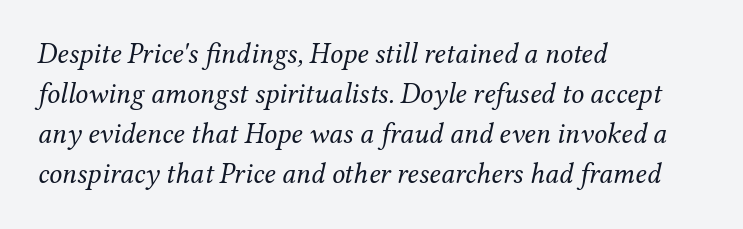
{"serif": "yes", "italic": "yes", "lean": "right", "slant_degrees": 12, "bold": "no", "weight": "regular", "width": "normal", "stroke_contrast": "medium", "x_height": "medium", "monospaced": "no", "underline": "no", "align": "left", "line_spacing": "normal", "line_spacing_ratio": 1.38, "letter_spacing": "normal", "letter_spacing_em": 0.0, "glyph_px": 29}
